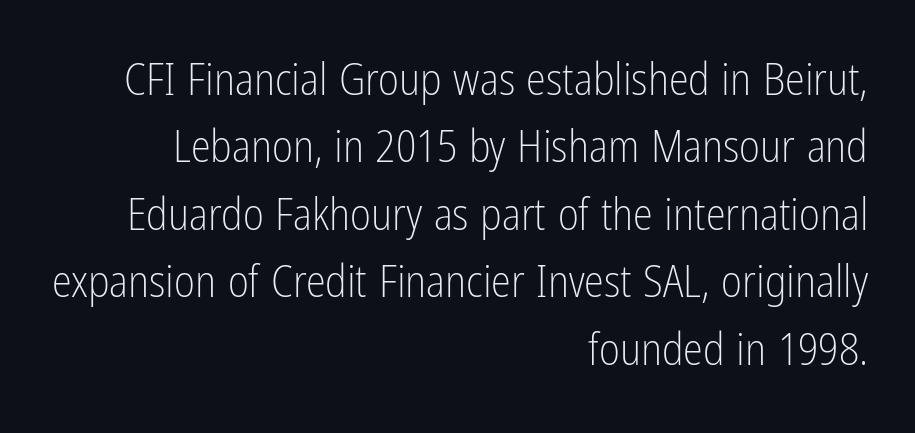
Q: Is the text bold? A: No.
Q: Is the text italic (slanted)? A: No, it is upright.
Q: Is the typeface a serif or a sans-serif typeface? A: Sans-serif.
Q: Is the text underlined? A: No.
Q: How is the paragraph aligned? A: Right-aligned.
Q: Is the spacing between letters normal or unusually wide? A: Normal.
Q: Is the spacing between lines tight, normal or loose? A: Normal.
Q: Width (condensed, normal, or wide)? A: Condensed.
Q: Stroke contrast? A: Low.
Q: x-height? A: Medium.
Q: Monospaced? A: No.
